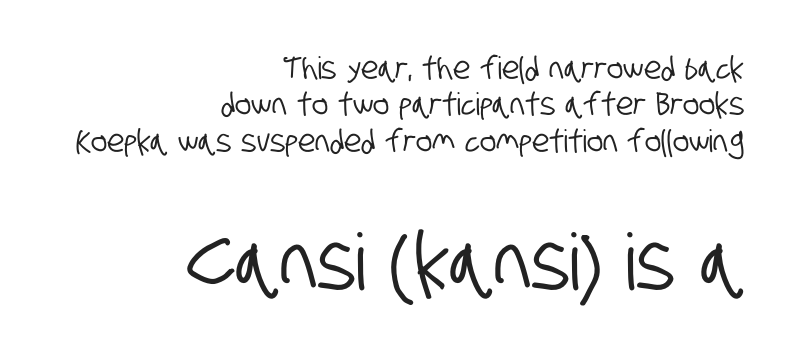
Q: Is the typeface a serif or a sans-serif typeface? A: Sans-serif.
Q: Is the text underlined? A: No.
Q: How is the paragraph aligned? A: Right-aligned.
Q: Is the spacing between letters normal or unusually wide? A: Normal.
Q: Which block of text is set in a larger size, the first (top) or the second (bottom)? A: The second (bottom) one.
Q: Width (condensed, normal, or wide)? A: Condensed.
Q: Stroke contrast? A: Low.
Q: x-height? A: Large.
Q: Monospaced? A: No.
